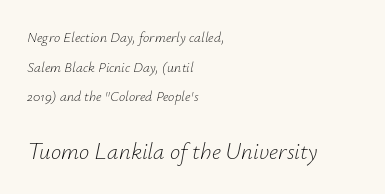
Would a proofreader flag this as italicized? Yes. The face looks like a standard text weight, possibly lighter. The composition opens small and finishes big. This rendering features lettering with no underline. This sample is left-justified, so line endings fall wherever the words run out. This sample trades compactness for vertical openness between lines.
